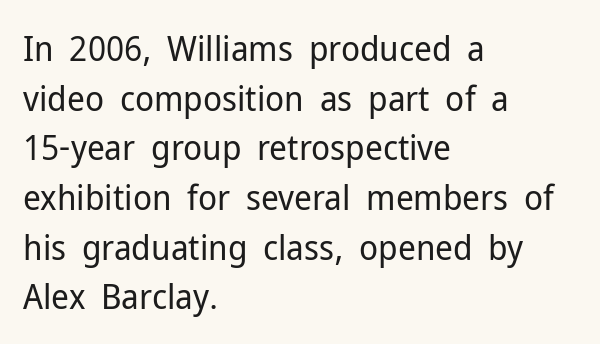
The image shows 35 px regular-weight sans-serif type, upright; set left-aligned, normal line spacing (1.42x), normal letter spacing, not underlined; low stroke contrast and a medium x-height.
